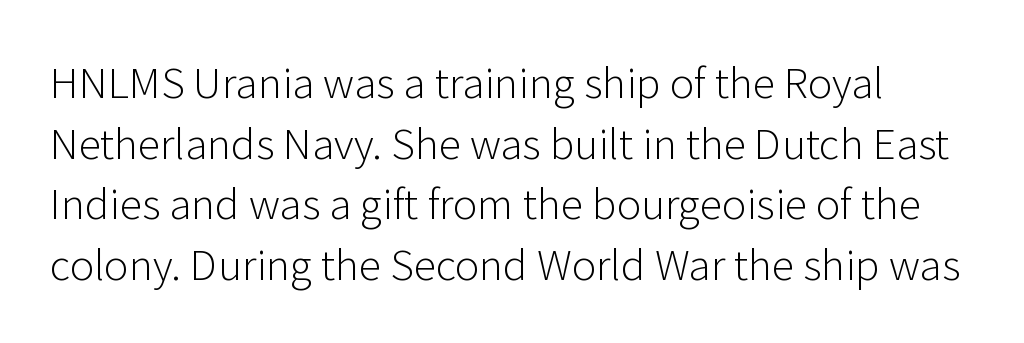
Q: Is the text bold? A: No.
Q: Is the text italic (slanted)? A: No, it is upright.
Q: Is the typeface a serif or a sans-serif typeface? A: Sans-serif.
Q: Is the text underlined? A: No.
Q: Is the spacing between letters normal or unusually wide? A: Normal.
Q: Is the spacing between lines tight, normal or loose? A: Normal.
Q: Width (condensed, normal, or wide)? A: Normal.
Q: Stroke contrast? A: Low.
Q: x-height? A: Medium.
Q: Monospaced? A: No.
